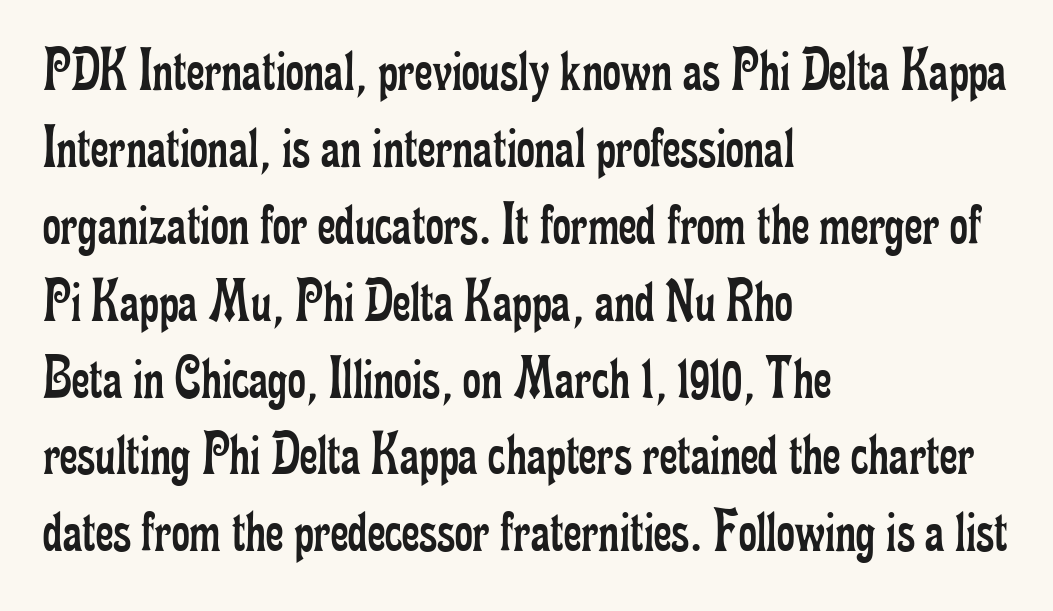
{"serif": "yes", "italic": "no", "bold": "no", "weight": "regular", "width": "condensed", "stroke_contrast": "low", "x_height": "small", "monospaced": "no", "underline": "no", "align": "left", "line_spacing_ratio": 1.24, "letter_spacing": "normal", "letter_spacing_em": 0.0, "glyph_px": 62}
